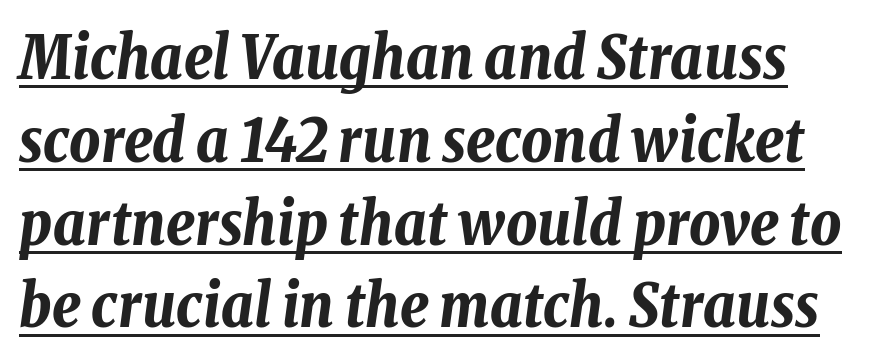
Q: Is the text bold? A: Yes.
Q: Is the text italic (slanted)? A: Yes, it leans right by about 8 degrees.
Q: Is the text underlined? A: Yes.
Q: Is the spacing between letters normal or unusually wide? A: Normal.
Q: Is the spacing between lines tight, normal or loose? A: Normal.
Q: Width (condensed, normal, or wide)? A: Condensed.
Q: Stroke contrast? A: Low.
Q: x-height? A: Medium.
Q: Monospaced? A: No.
